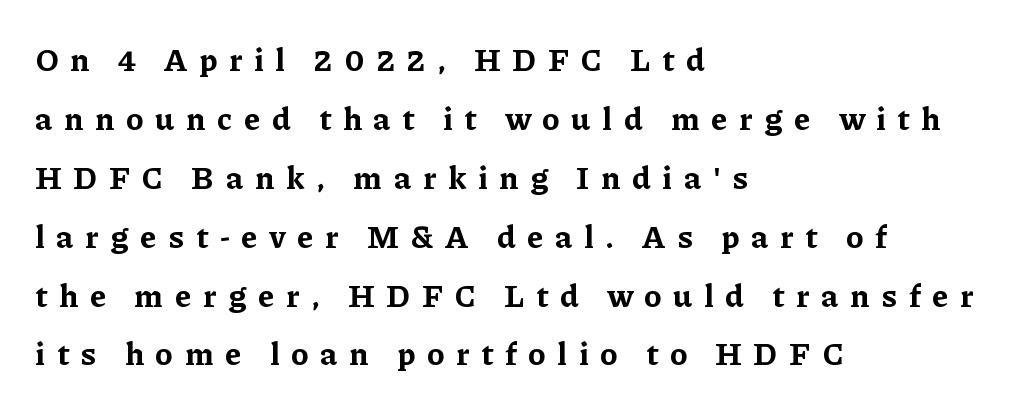
A typesetter would call this proportional, since set widths differ per character. Characters remain perfectly vertical along every line. Just letters on the line, the space beneath them empty. Each glyph is drawn with heavy, bold strokes. Is this a sans? No — the strokes have serifs. Each line starts at the same left margin while the right side varies.
